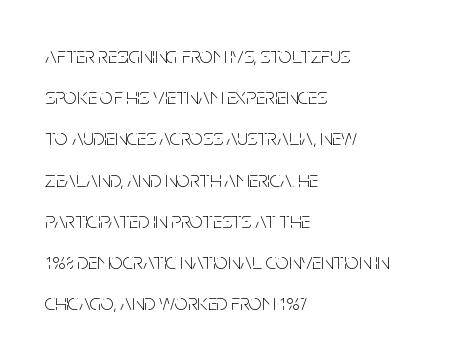
{"italic": "no", "bold": "no", "underline": "no", "align": "left", "line_spacing_ratio": 1.79, "letter_spacing": "normal", "letter_spacing_em": 0.0, "glyph_px": 23}
